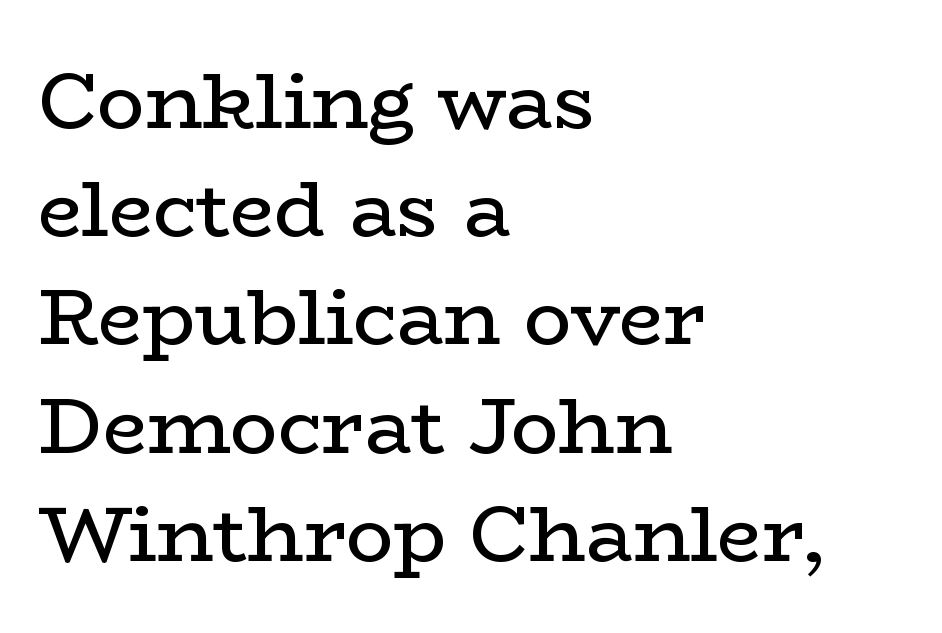
The image shows 79 px regular-weight, wide serif type, upright; set left-aligned, normal line spacing (1.37x), normal letter spacing, not underlined; low stroke contrast and a medium x-height.
